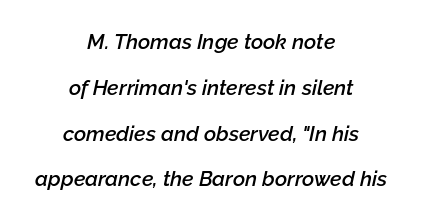
{"italic": "yes", "lean": "right", "slant_degrees": 12, "bold": "semi", "underline": "no", "align": "center", "line_spacing": "loose", "line_spacing_ratio": 2.18, "letter_spacing": "normal", "letter_spacing_em": 0.0, "glyph_px": 21}
